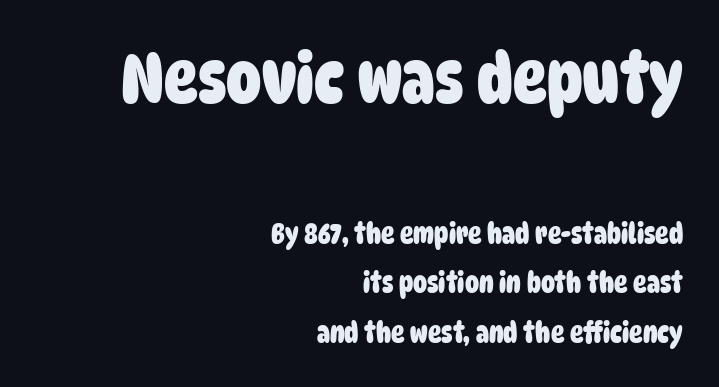
Q: Is the text bold? A: Yes.
Q: Is the typeface a serif or a sans-serif typeface? A: Sans-serif.
Q: Is the text underlined? A: No.
Q: How is the paragraph aligned? A: Right-aligned.
Q: Is the spacing between letters normal or unusually wide? A: Normal.
Q: Which block of text is set in a larger size, the first (top) or the second (bottom)? A: The first (top) one.
Q: Width (condensed, normal, or wide)? A: Condensed.
Q: Stroke contrast? A: Low.
Q: x-height? A: Large.
Q: Monospaced? A: No.
